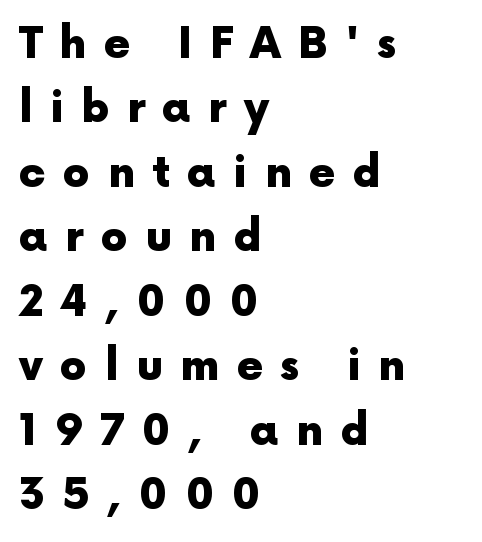
{"serif": "no", "italic": "no", "bold": "yes", "weight": "heavy", "width": "normal", "x_height": "medium", "monospaced": "no", "underline": "no", "align": "left", "line_spacing": "normal", "line_spacing_ratio": 1.5, "letter_spacing": "wide", "letter_spacing_em": 0.4, "glyph_px": 43}
